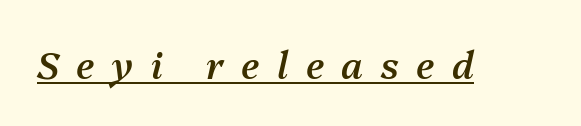
Has an underline been added? It has. Inter-character spacing is expanded well beyond the font's built-in metrics. The font's italic variant was chosen for this text. Set as a demibold, roughly 600 on the weight scale. Each letter keeps its own natural width here, so spacing adapts to shape.
